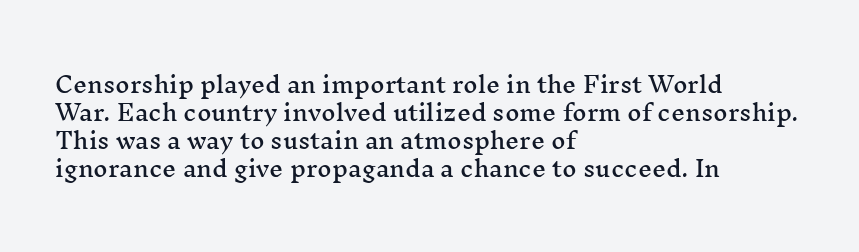
In terms of leading, this rendering sits right in the middle. Do the letters lean? They stand straight. These lines stack with their left ends in a neat column. The zone under the glyphs is completely vacant. The letters sit at their default tracking, neither squeezed nor spread.
